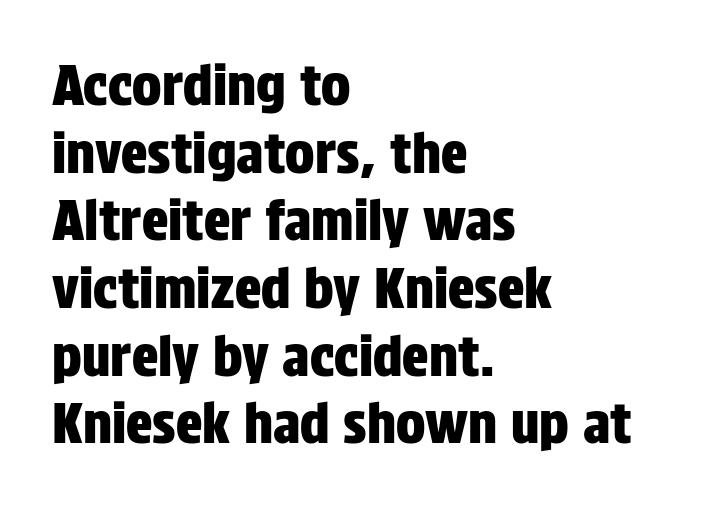
The image shows 55 px condensed sans-serif type, upright; set left-aligned, line spacing 1.23x, normal letter spacing, not underlined; low stroke contrast and a large x-height.
